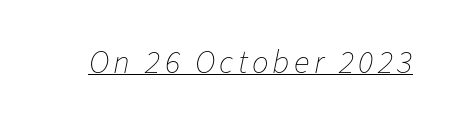
The image shows 33 px thin type, italic (leaning right); set underlined; low stroke contrast and a medium x-height.
